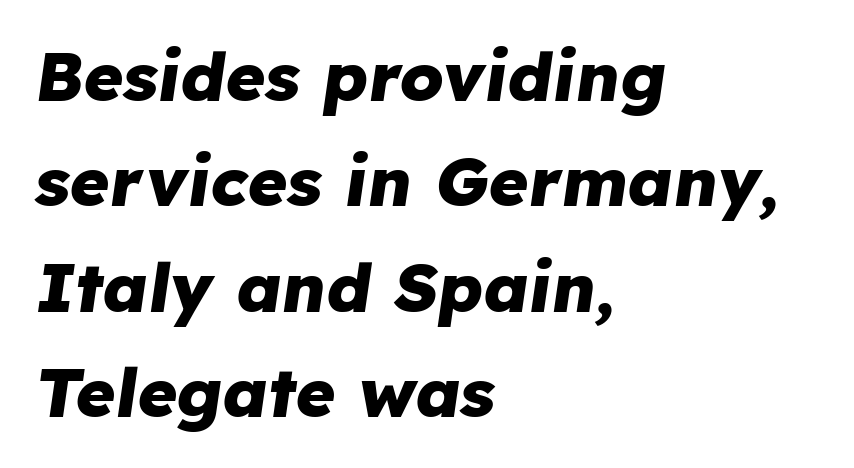
The zone under the glyphs is completely vacant. Compared with ordinary roman type, these characters are visibly tilted. Notice how the passage keeps a crisp vertical edge on the left only. Evenly set lines give the paragraph a standard silhouette. In terms of weight, the rendering is a true, heavy bold. The letters advance in unequal steps, a hallmark of proportional type.
